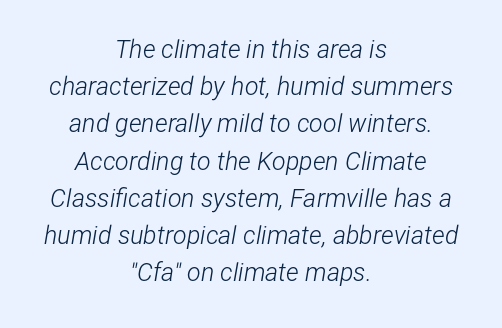
The tracking reads as untouched default to a designer's eye. Italic: yes, the glyphs are oblique. Centered paragraph, ragged on both sides. Underline: absent.
